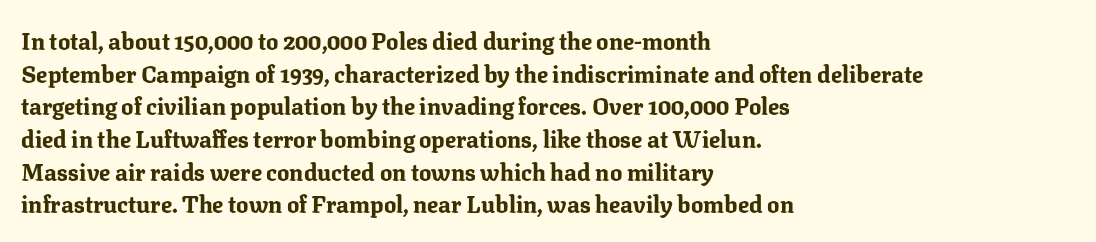
Q: Is the text bold? A: Yes.
Q: Is the text italic (slanted)? A: No, it is upright.
Q: Is the text underlined? A: No.
Q: How is the paragraph aligned? A: Left-aligned.
Q: Is the spacing between letters normal or unusually wide? A: Normal.
Q: Is the spacing between lines tight, normal or loose? A: Normal.
